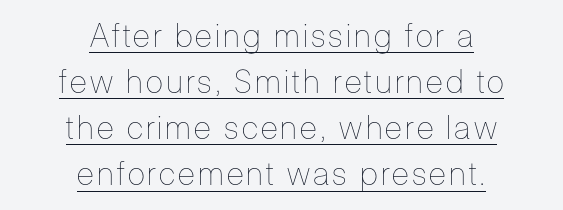
Q: Is the text bold? A: No.
Q: Is the text italic (slanted)? A: No, it is upright.
Q: Is the text underlined? A: Yes.
Q: How is the paragraph aligned? A: Centered.
Q: Is the spacing between lines tight, normal or loose? A: Normal.
Q: Width (condensed, normal, or wide)? A: Condensed.
Q: Stroke contrast? A: Low.
Q: x-height? A: Medium.
Q: Monospaced? A: No.
